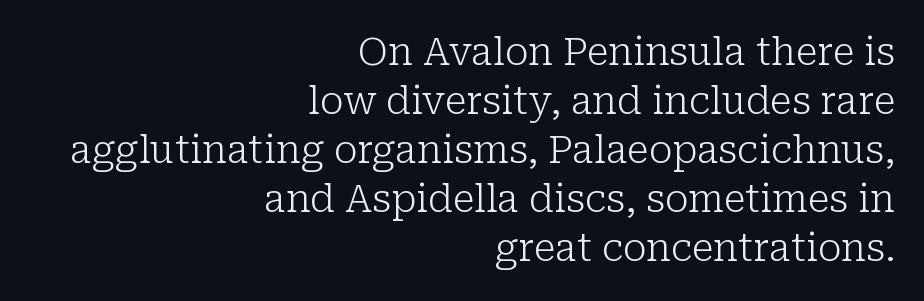
This rendering features lettering with no underline. The lettering holds an erect, upright posture throughout. The leading is moderate, giving the passage an even texture. This is not heavy type; no bold has been used. Horizontally, the lines are justified to the trailing edge only. Each letter keeps its own natural width here, so spacing adapts to shape.
